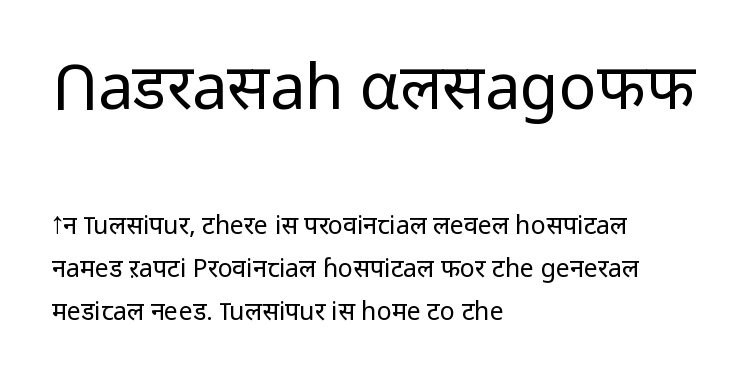
{"serif": "no", "italic": "no", "bold": "no", "weight": "regular", "width": "normal", "stroke_contrast": "low", "x_height": "medium", "monospaced": "no", "underline": "no", "align": "left", "line_spacing_ratio": 1.72, "letter_spacing": "normal", "letter_spacing_em": 0.0, "larger_block": "first", "size_ratio": 2.52, "glyph_px": 63}
